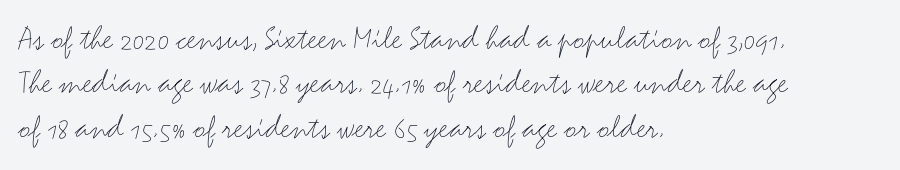
{"serif": "no", "bold": "no", "weight": "light", "width": "wide", "stroke_contrast": "medium", "x_height": "small", "monospaced": "no", "underline": "no", "align": "left", "line_spacing": "normal", "line_spacing_ratio": 1.27, "letter_spacing": "normal", "letter_spacing_em": 0.0, "glyph_px": 35}
